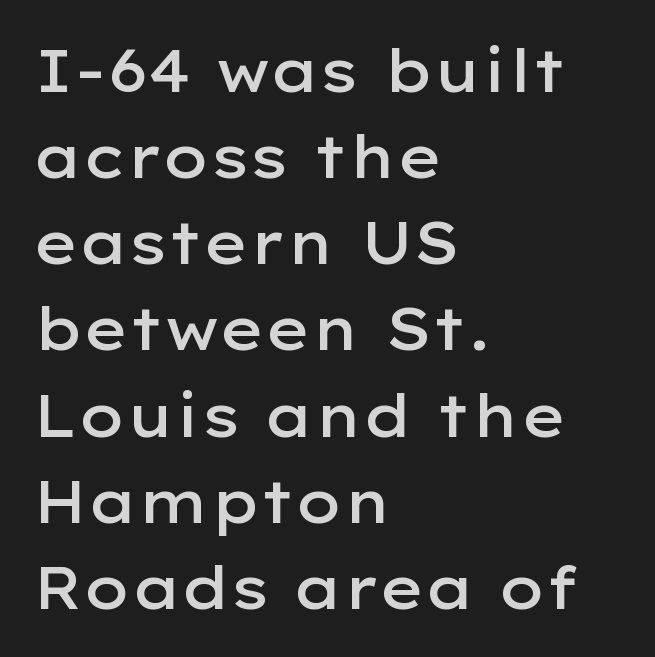
The image shows 59 px semibold, wide sans-serif type, upright; set left-aligned, normal line spacing (1.46x), normal letter spacing, not underlined; low stroke contrast and a medium x-height.
